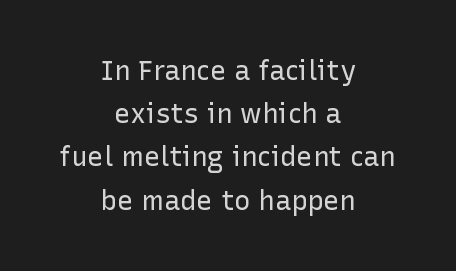
The image shows 27 px text type, upright; set centered, normal line spacing (1.6x), normal letter spacing, not underlined.
